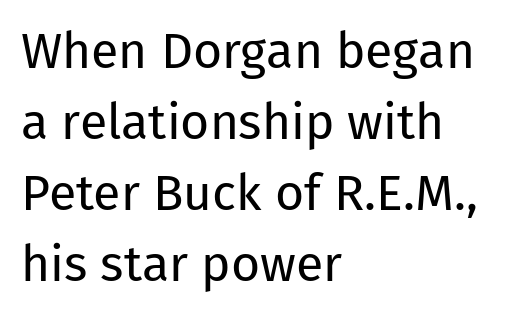
Q: Is the text bold? A: No.
Q: Is the text italic (slanted)? A: No, it is upright.
Q: Is the typeface a serif or a sans-serif typeface? A: Sans-serif.
Q: Is the text underlined? A: No.
Q: How is the paragraph aligned? A: Left-aligned.
Q: Is the spacing between letters normal or unusually wide? A: Normal.
Q: Is the spacing between lines tight, normal or loose? A: Normal.
Q: Width (condensed, normal, or wide)? A: Normal.
Q: Stroke contrast? A: Low.
Q: x-height? A: Medium.
Q: Monospaced? A: No.
